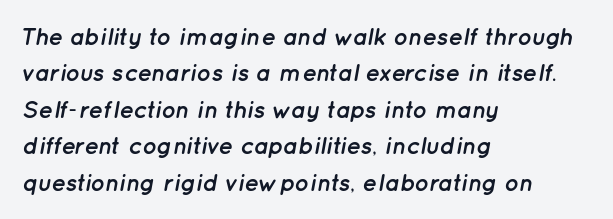
Left-aligned paragraph, ragged on the right. No extra tracking has been applied to these lines. The font's italic variant was chosen for this text. Letters rest on an invisible, unmarked baseline.
